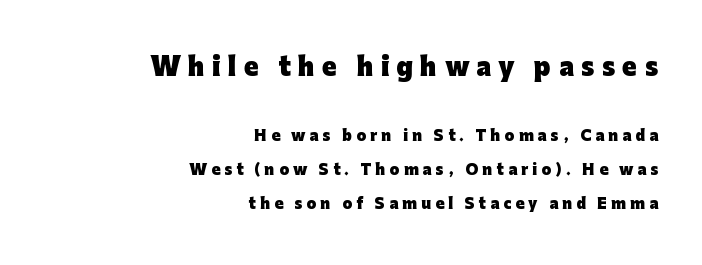
Q: Is the text bold? A: Yes.
Q: Is the text italic (slanted)? A: No, it is upright.
Q: Is the text underlined? A: No.
Q: How is the paragraph aligned? A: Right-aligned.
Q: Is the spacing between letters normal or unusually wide? A: Unusually wide.
Q: Is the spacing between lines tight, normal or loose? A: Loose.
Q: Which block of text is set in a larger size, the first (top) or the second (bottom)? A: The first (top) one.
